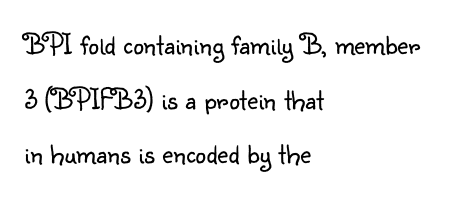
The image shows 30 px light sans-serif type, upright; set left-aligned, line spacing 1.82x, normal letter spacing, not underlined; low stroke contrast and a small x-height.
